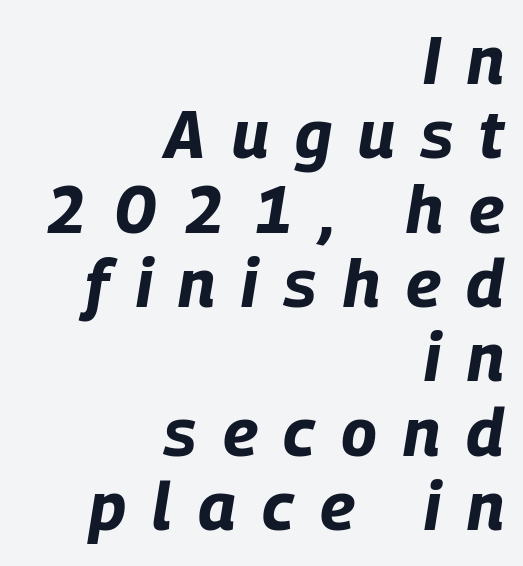
{"italic": "yes", "lean": "right", "slant_degrees": 9, "bold": "yes", "weight": "bold", "width": "condensed", "stroke_contrast": "low", "x_height": "large", "monospaced": "no", "underline": "no", "align": "right", "line_spacing": "tight", "line_spacing_ratio": 1.11, "letter_spacing": "wide", "letter_spacing_em": 0.39, "glyph_px": 67}
